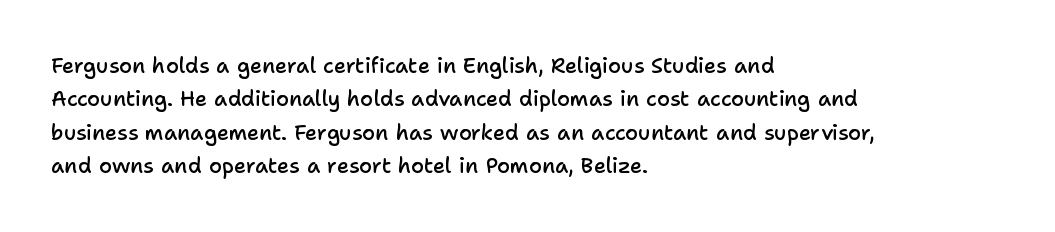
Typographic density is moderately raised because the face is semibold. Letter spacing: default. Vertically, the passage feels balanced, rows spaced as you'd expect. In terms of posture, this sample is upright. These lines stack with their left ends in a neat column.
